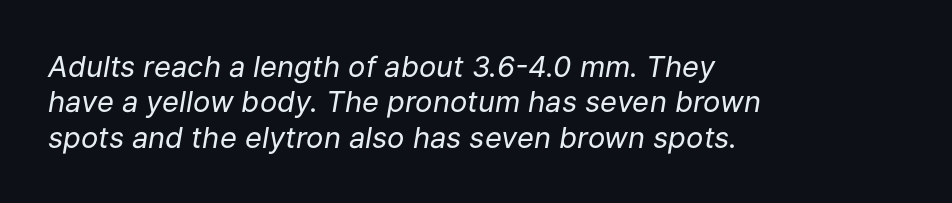
Q: Is the text bold? A: No.
Q: Is the text italic (slanted)? A: Yes, it leans right by about 9 degrees.
Q: Is the text underlined? A: No.
Q: How is the paragraph aligned? A: Left-aligned.
Q: Is the spacing between letters normal or unusually wide? A: Normal.
Q: Width (condensed, normal, or wide)? A: Normal.
Q: Stroke contrast? A: Low.
Q: x-height? A: Medium.
Q: Monospaced? A: No.
